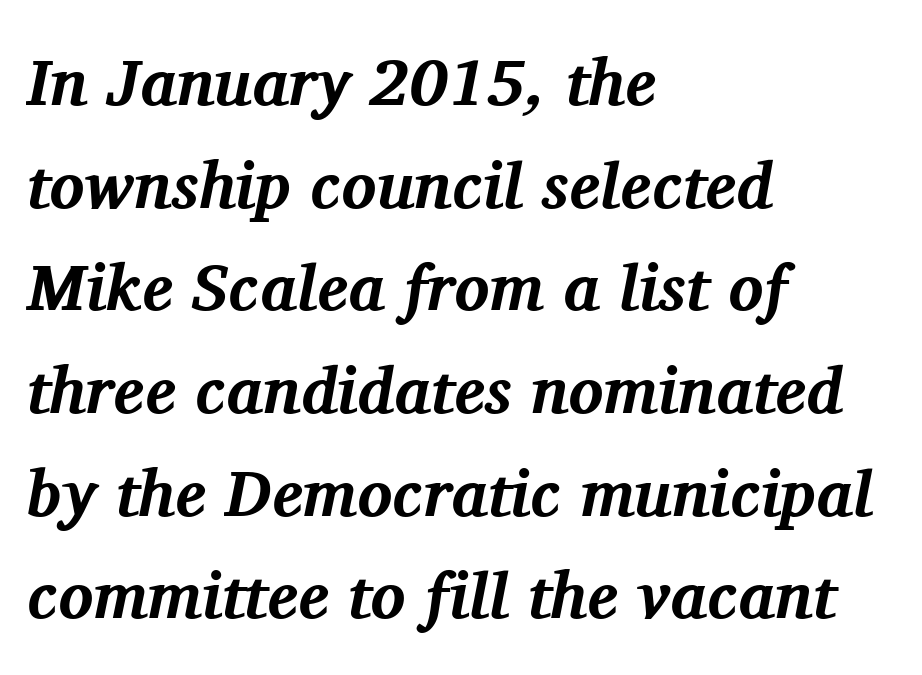
{"serif": "yes", "italic": "yes", "lean": "right", "slant_degrees": 11, "bold": "yes", "weight": "bold", "width": "normal", "stroke_contrast": "medium", "x_height": "medium", "monospaced": "no", "underline": "no", "align": "left", "line_spacing": "normal", "line_spacing_ratio": 1.58, "letter_spacing": "normal", "letter_spacing_em": 0.0, "glyph_px": 65}
